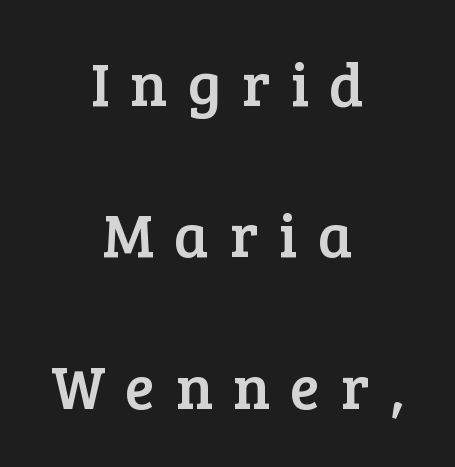
The image shows 61 px serif type, upright; set centered, loose line spacing (2.48x), unusually wide letter spacing (+0.34 em), not underlined; low stroke contrast and a medium x-height.
